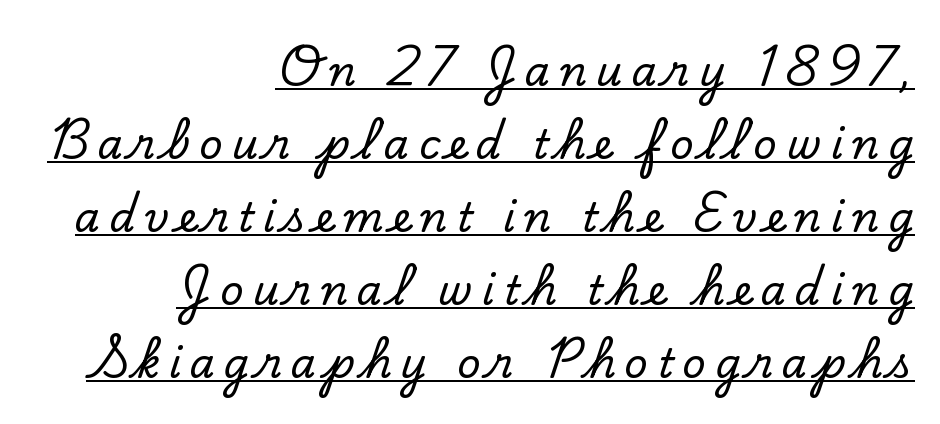
Q: Is the text italic (slanted)? A: Yes.
Q: Is the typeface a serif or a sans-serif typeface? A: Serif.
Q: Is the text underlined? A: Yes.
Q: How is the paragraph aligned? A: Right-aligned.
Q: Is the spacing between letters normal or unusually wide? A: Unusually wide.
Q: Width (condensed, normal, or wide)? A: Normal.
Q: Stroke contrast? A: Low.
Q: x-height? A: Small.
Q: Monospaced? A: No.
